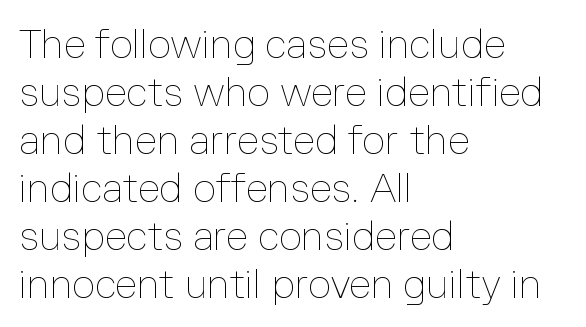
Q: Is the text bold? A: No.
Q: Is the text italic (slanted)? A: No, it is upright.
Q: Is the text underlined? A: No.
Q: How is the paragraph aligned? A: Left-aligned.
Q: Is the spacing between letters normal or unusually wide? A: Normal.
Q: Width (condensed, normal, or wide)? A: Normal.
Q: Stroke contrast? A: Low.
Q: x-height? A: Medium.
Q: Monospaced? A: No.
